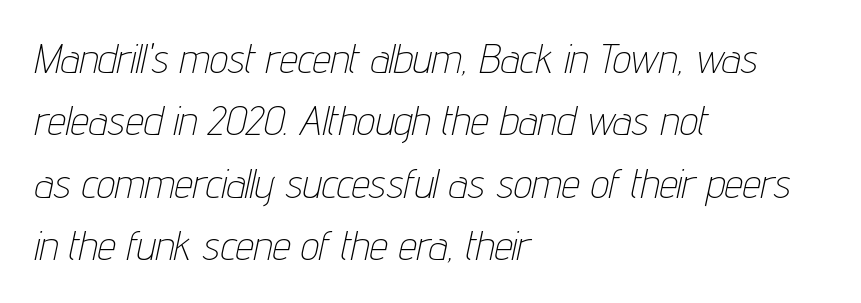
{"italic": "yes", "lean": "right", "slant_degrees": 12, "bold": "no", "weight": "thin", "width": "condensed", "stroke_contrast": "low", "x_height": "medium", "monospaced": "no", "underline": "no", "align": "left", "line_spacing": "normal", "line_spacing_ratio": 1.52, "letter_spacing": "normal", "letter_spacing_em": 0.0, "glyph_px": 41}
